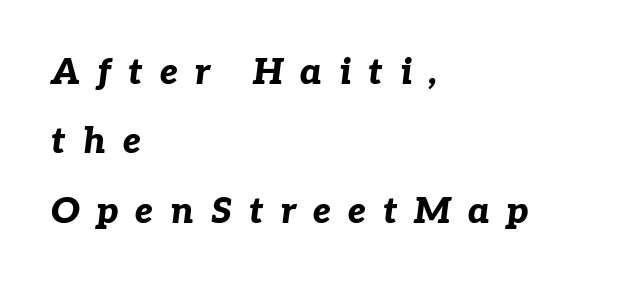
Do the characters align in a grid? No, the font is proportional. Someone cranked the tracking dial way up on this one. The strip under each line holds only bare page. The specimen reads as italic at a glance.
